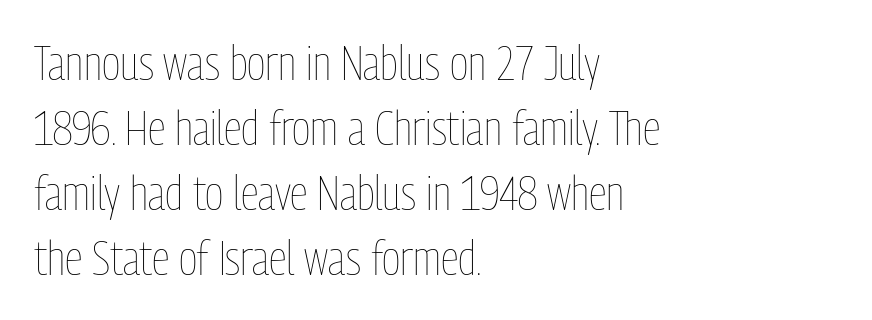
Q: Is the text bold? A: No.
Q: Is the text italic (slanted)? A: No, it is upright.
Q: Is the text underlined? A: No.
Q: How is the paragraph aligned? A: Left-aligned.
Q: Is the spacing between letters normal or unusually wide? A: Normal.
Q: Is the spacing between lines tight, normal or loose? A: Normal.
Q: Width (condensed, normal, or wide)? A: Condensed.
Q: Stroke contrast? A: Low.
Q: x-height? A: Medium.
Q: Monospaced? A: No.
